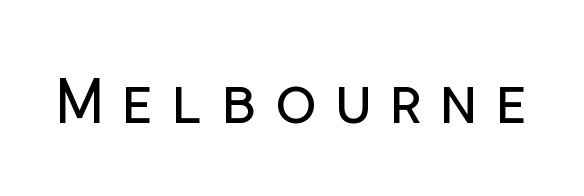
{"serif": "no", "italic": "no", "bold": "no", "weight": "regular", "width": "normal", "stroke_contrast": "low", "x_height": "medium", "monospaced": "no", "underline": "no", "letter_spacing": "wide", "letter_spacing_em": 0.29, "glyph_px": 62}
